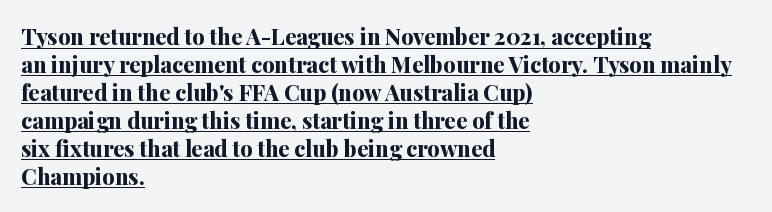
Q: Is the text bold? A: Yes.
Q: Is the text italic (slanted)? A: No, it is upright.
Q: Is the text underlined? A: Yes.
Q: How is the paragraph aligned? A: Left-aligned.
Q: Is the spacing between letters normal or unusually wide? A: Normal.
Q: Is the spacing between lines tight, normal or loose? A: Normal.
